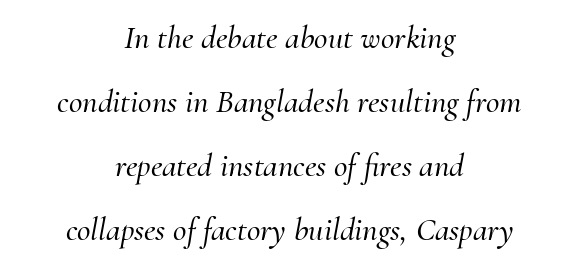
Only glyphs here, with clear space below each row. Does extra space separate the letters? No, they use regular spacing. Interline gaps are noticeably wide in this sample. The lettering tilts uniformly, giving the passage an italic look. Type style note: has serifs. Neither beginnings nor endings align; midpoints do.
